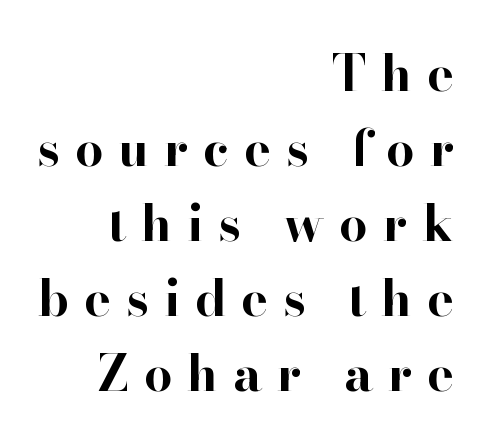
Honestly, there is no underline to notice here at all. The rendering uses natural spacing where letterforms have individual widths. Note: serifs present on the glyphs. Style check: upright. Caption: bold face, heavy strokes.
